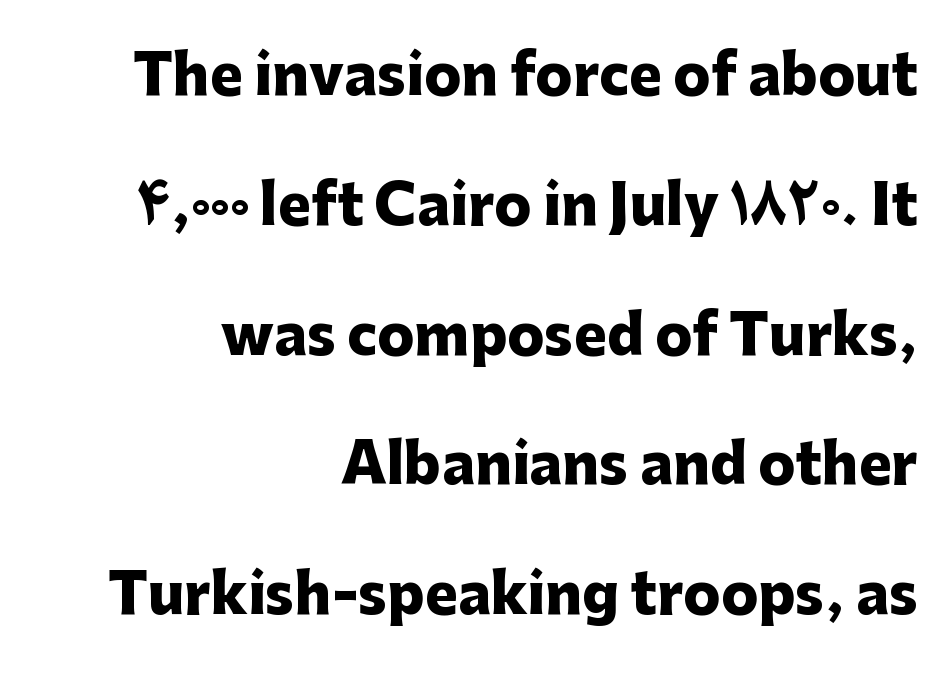
The image shows 55 px heavy sans-serif type, upright; set right-aligned, loose line spacing (2.36x), normal letter spacing, not underlined; low stroke contrast and a medium x-height.
